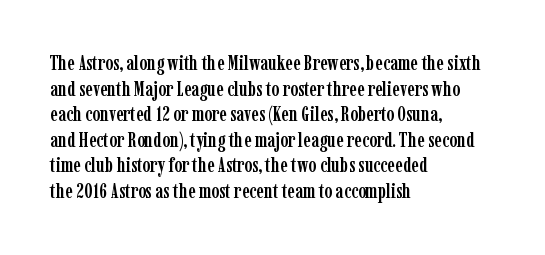
Line beginnings align vertically; line endings do not. Posture: vertical. A typesetter would call this zero additional tracking. The baseline area is clear.
